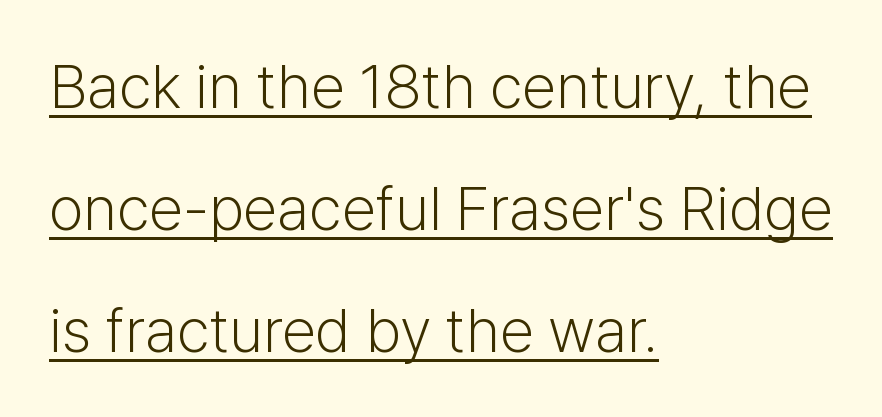
This sample uses plain, unmodified letter spacing. These lines stack with their left ends in a neat column. The lines are spread far apart with generous leading. Nope, no serifs anywhere on these letters. What decoration does the sample have? An underline.
